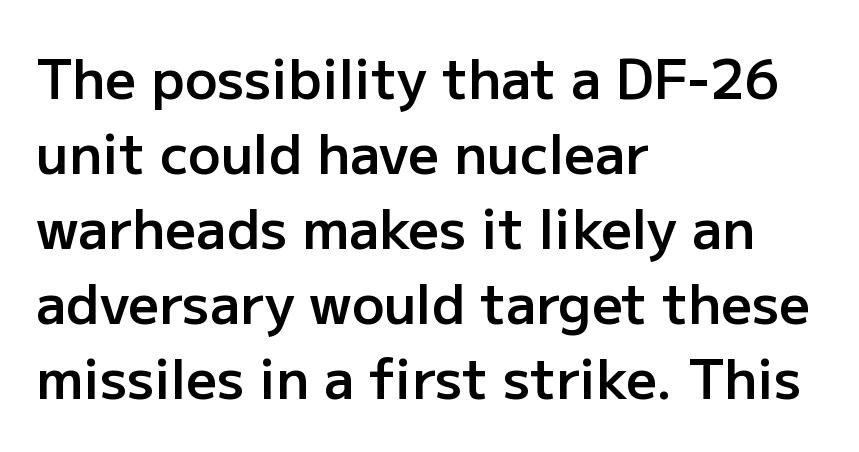
{"serif": "no", "italic": "no", "bold": "semi", "weight": "semibold", "width": "normal", "stroke_contrast": "low", "x_height": "medium", "monospaced": "no", "underline": "no", "align": "left", "line_spacing": "normal", "line_spacing_ratio": 1.39, "letter_spacing": "normal", "letter_spacing_em": 0.0, "glyph_px": 54}
